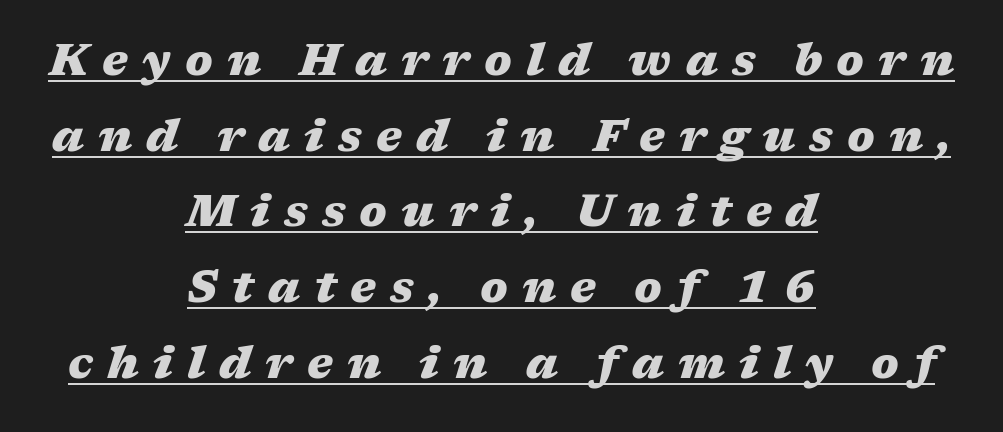
{"italic": "yes", "lean": "right", "slant_degrees": 17, "bold": "yes", "weight": "heavy", "width": "wide", "stroke_contrast": "medium", "x_height": "medium", "monospaced": "no", "underline": "yes", "align": "center", "line_spacing_ratio": 1.72, "letter_spacing": "wide", "letter_spacing_em": 0.32, "glyph_px": 44}
